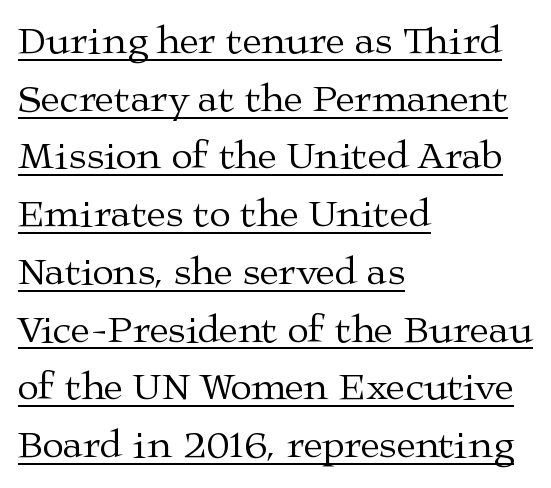
Q: Is the text bold? A: No.
Q: Is the text italic (slanted)? A: No, it is upright.
Q: Is the typeface a serif or a sans-serif typeface? A: Serif.
Q: Is the text underlined? A: Yes.
Q: How is the paragraph aligned? A: Left-aligned.
Q: Is the spacing between letters normal or unusually wide? A: Normal.
Q: Is the spacing between lines tight, normal or loose? A: Normal.
Q: Width (condensed, normal, or wide)? A: Wide.
Q: Stroke contrast? A: Medium.
Q: x-height? A: Medium.
Q: Monospaced? A: No.
